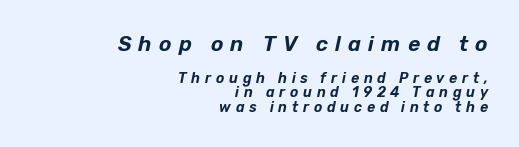
The image shows 21 px text type, italic (leaning right); set right-aligned, tight line spacing (1.02x), unusually wide letter spacing (+0.34 em), not underlined; the first (top) block is 1.5x larger.
